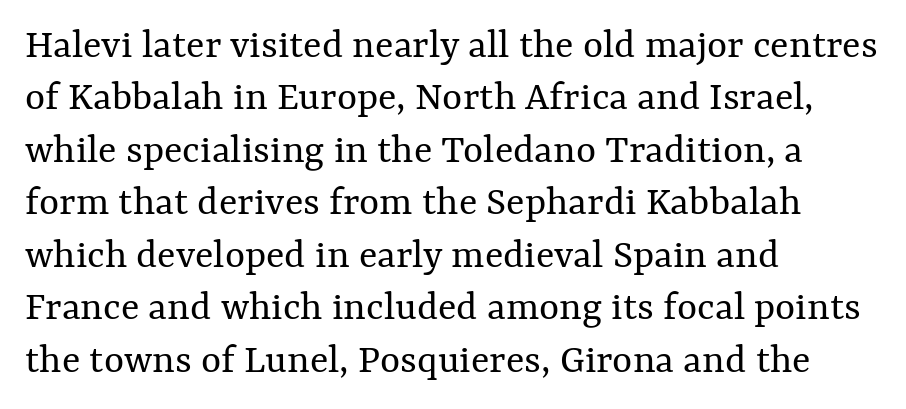
Every stem runs plumb, perpendicular to the baseline. The paragraph shown leans on its left margin. The strokes are not fattened; the text isn't bold. The passage shown is typed in a proportional face where columns would drift.
